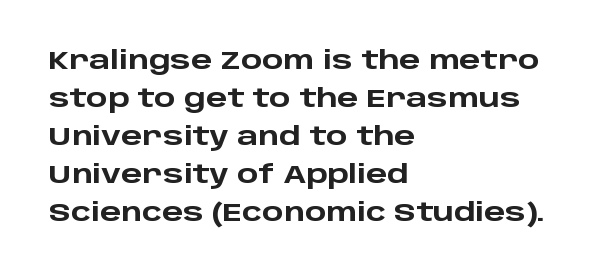
{"italic": "no", "bold": "yes", "underline": "no", "align": "left", "line_spacing": "normal", "line_spacing_ratio": 1.52, "letter_spacing": "normal", "letter_spacing_em": 0.0, "glyph_px": 25}
